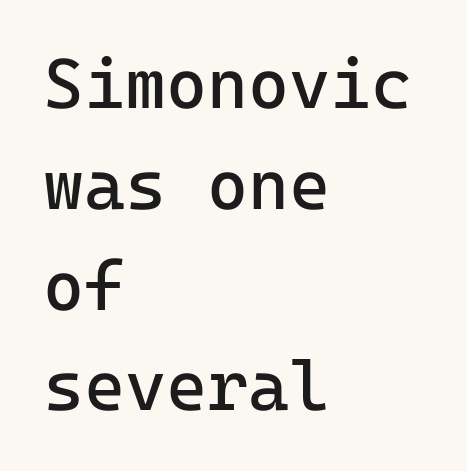
The image shows 70 px regular-weight sans-serif type, upright, monospaced; set left-aligned, normal line spacing (1.44x), normal letter spacing, not underlined; low stroke contrast and a medium x-height.
